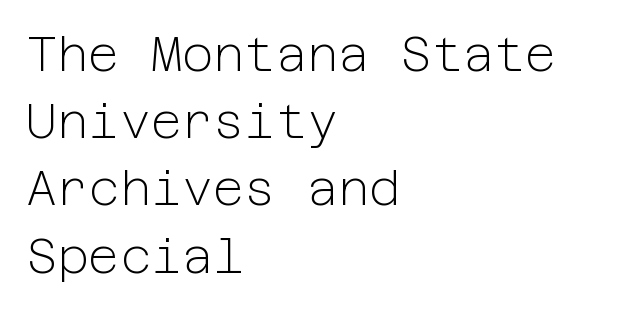
Q: Is the text bold? A: No.
Q: Is the text italic (slanted)? A: No, it is upright.
Q: Is the typeface a serif or a sans-serif typeface? A: Sans-serif.
Q: Is the text underlined? A: No.
Q: How is the paragraph aligned? A: Left-aligned.
Q: Is the spacing between letters normal or unusually wide? A: Normal.
Q: Is the spacing between lines tight, normal or loose? A: Normal.
Q: Width (condensed, normal, or wide)? A: Normal.
Q: Stroke contrast? A: Low.
Q: x-height? A: Medium.
